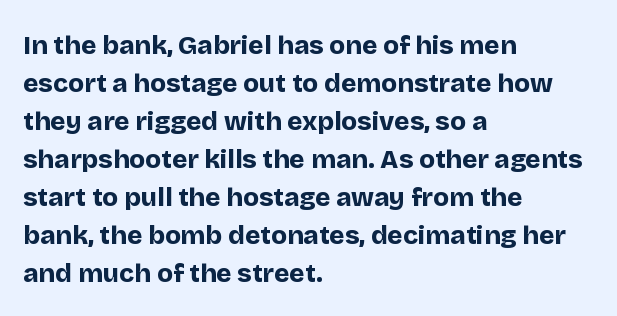
The image shows 26 px bold type, upright; set left-aligned, normal line spacing (1.46x), normal letter spacing, not underlined.
